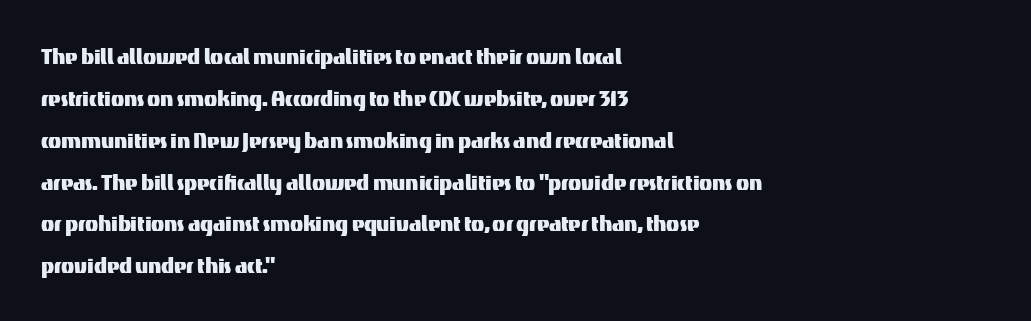
{"italic": "no", "underline": "no", "align": "left", "line_spacing": "normal", "line_spacing_ratio": 1.55, "letter_spacing": "normal", "letter_spacing_em": 0.0, "glyph_px": 27}
